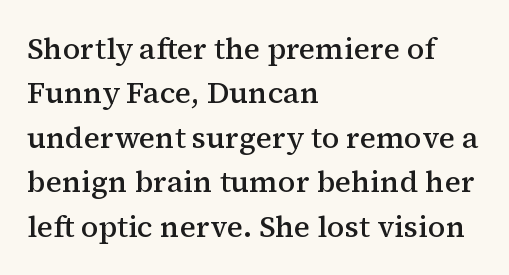
Inter-character spacing is left at the font's built-in metrics. This block has exactly the height ordinary leading produces. Firm but not heavy-handed strokes: this text is semibold. It's the straight-up-and-down kind of type.
